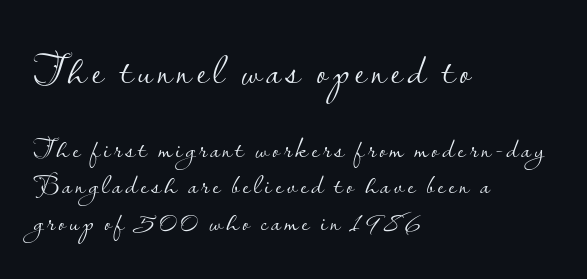
The image shows 45 px light sans-serif type; set left-aligned, line spacing 1.22x, not underlined; the first (top) block is 1.5x larger; low stroke contrast and a small x-height.
